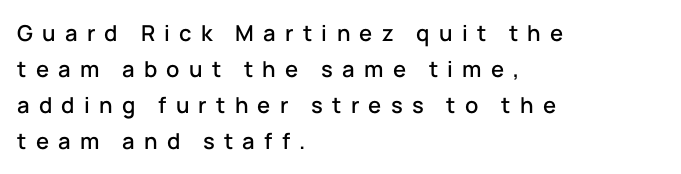
{"italic": "no", "underline": "no", "align": "left", "line_spacing": "normal", "line_spacing_ratio": 1.64, "letter_spacing": "wide", "letter_spacing_em": 0.42, "glyph_px": 22}
